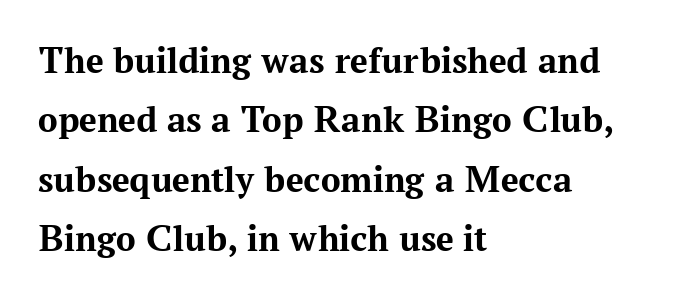
The image shows 39 px bold serif type, upright; set left-aligned, normal line spacing (1.52x), normal letter spacing, not underlined; medium stroke contrast and a medium x-height.
